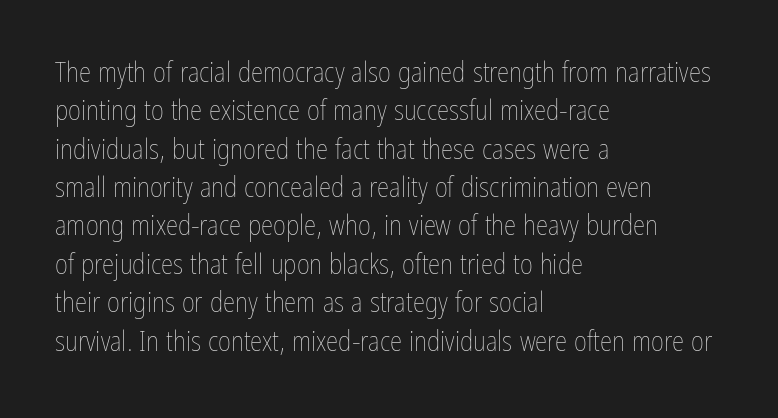
Honestly, the row spacing looks completely unremarkable. Lines of text with bare space underneath. The letters sit at their default tracking, neither squeezed nor spread. A light-to-regular cut is what we see here. Is the block centered? No — it sits flush against the left margin.
